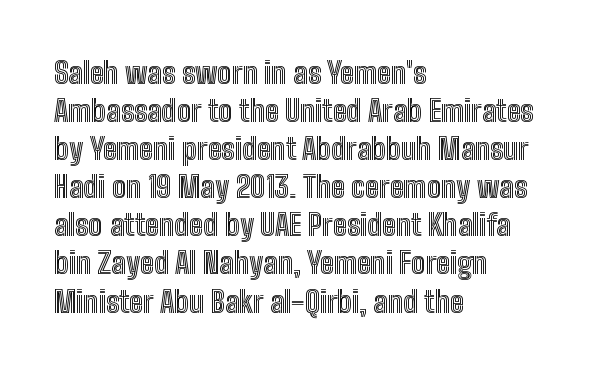
Q: Is the text italic (slanted)? A: No, it is upright.
Q: Is the text underlined? A: No.
Q: How is the paragraph aligned? A: Left-aligned.
Q: Is the spacing between letters normal or unusually wide? A: Normal.
Q: Is the spacing between lines tight, normal or loose? A: Normal.
Q: Width (condensed, normal, or wide)? A: Condensed.
Q: x-height? A: Medium.
Q: Monospaced? A: No.
